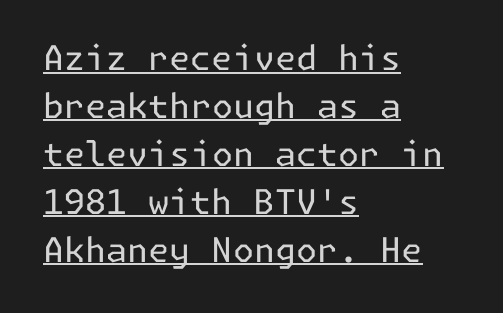
Q: Is the text bold? A: No.
Q: Is the text italic (slanted)? A: No, it is upright.
Q: Is the typeface a serif or a sans-serif typeface? A: Sans-serif.
Q: Is the text underlined? A: Yes.
Q: How is the paragraph aligned? A: Left-aligned.
Q: Is the spacing between letters normal or unusually wide? A: Normal.
Q: Is the spacing between lines tight, normal or loose? A: Normal.
Q: Width (condensed, normal, or wide)? A: Normal.
Q: Stroke contrast? A: Low.
Q: x-height? A: Medium.
